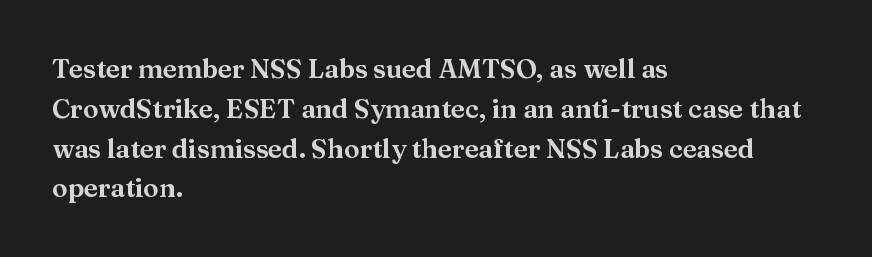
{"italic": "no", "underline": "no", "align": "left", "line_spacing": "normal", "line_spacing_ratio": 1.53, "letter_spacing": "normal", "letter_spacing_em": 0.0, "glyph_px": 26}
